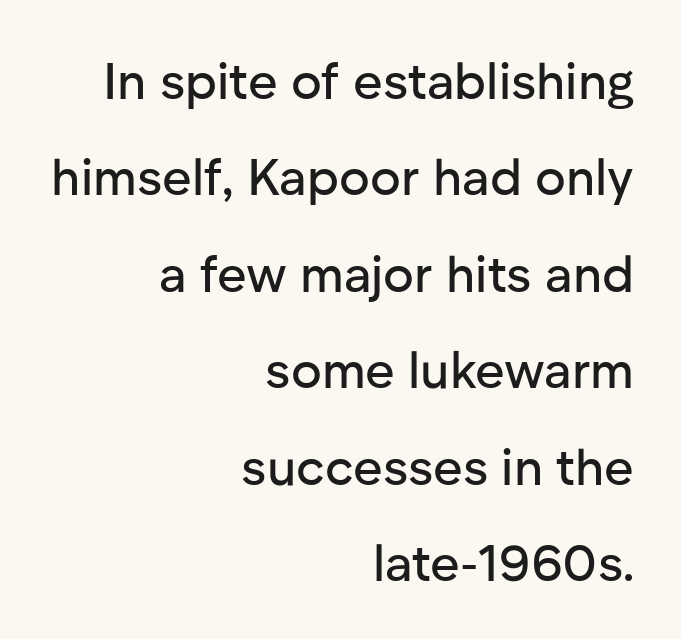
The image shows 51 px sans-serif type, upright; set right-aligned, line spacing 1.89x, normal letter spacing, not underlined; low stroke contrast and a medium x-height.
